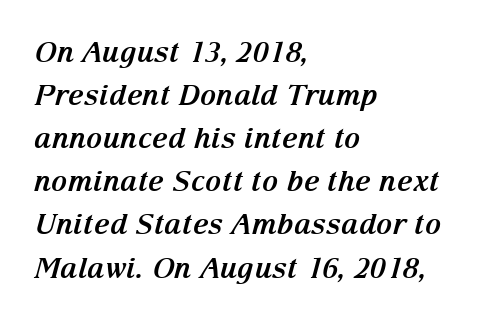
In terms of letterspacing, this is plain default setting. Do the characters align in a grid? No, the font is proportional. Compared with an ordinary text face, these strokes are far heavier — a full bold. Line starts are locked; line ends wander. Rows of type keep a routine distance in the vertical direction. The type family on display is of the serif kind.
